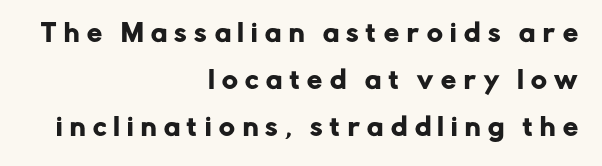
The image shows 24 px text type, upright; set right-aligned, loose line spacing (1.95x), unusually wide letter spacing (+0.32 em), not underlined.
